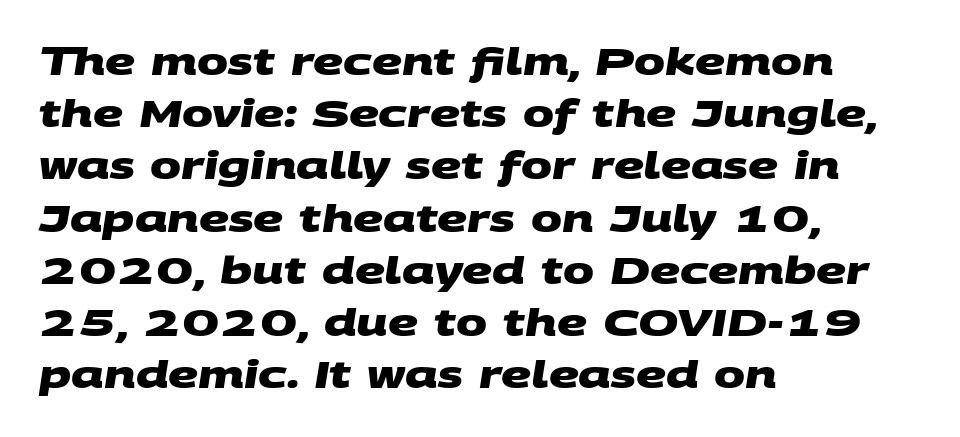
Q: Is the text bold? A: Yes.
Q: Is the typeface a serif or a sans-serif typeface? A: Sans-serif.
Q: Is the text underlined? A: No.
Q: How is the paragraph aligned? A: Left-aligned.
Q: Is the spacing between letters normal or unusually wide? A: Normal.
Q: Is the spacing between lines tight, normal or loose? A: Normal.
Q: Width (condensed, normal, or wide)? A: Wide.
Q: Stroke contrast? A: Medium.
Q: x-height? A: Large.
Q: Monospaced? A: No.
